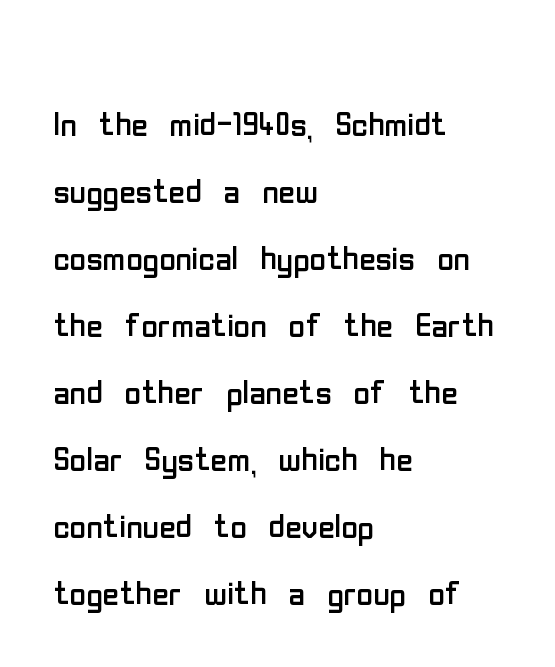
Q: Is the text bold? A: No.
Q: Is the text italic (slanted)? A: No, it is upright.
Q: Is the typeface a serif or a sans-serif typeface? A: Sans-serif.
Q: Is the text underlined? A: No.
Q: How is the paragraph aligned? A: Left-aligned.
Q: Is the spacing between letters normal or unusually wide? A: Normal.
Q: Is the spacing between lines tight, normal or loose? A: Normal.
Q: Width (condensed, normal, or wide)? A: Condensed.
Q: Stroke contrast? A: Low.
Q: x-height? A: Medium.
Q: Monospaced? A: No.
